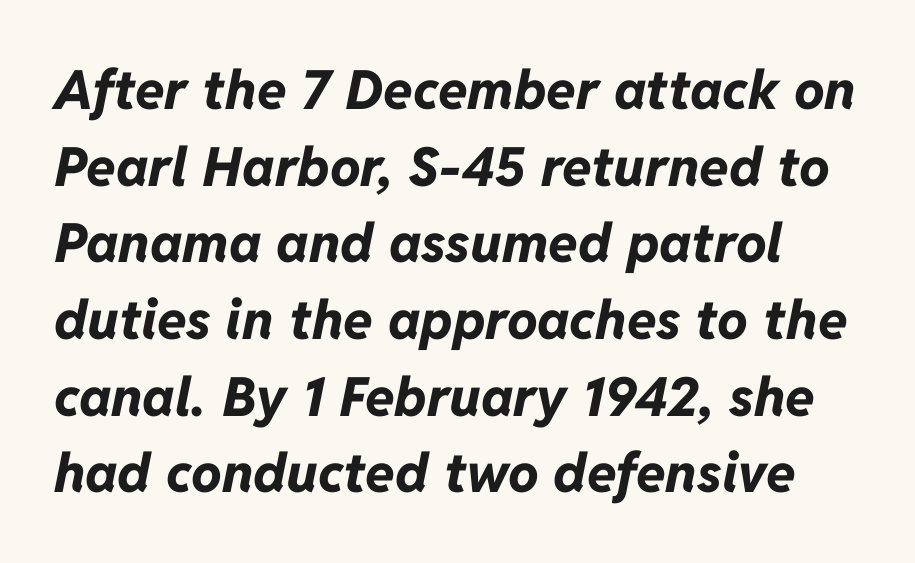
The image shows 54 px bold type, italic (leaning right); set normal line spacing (1.42x), normal letter spacing, not underlined; low stroke contrast and a medium x-height.
